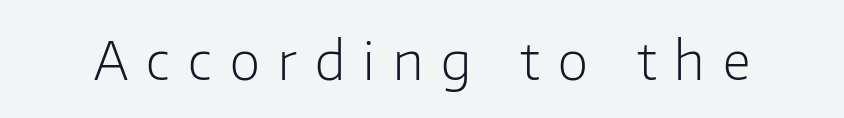
The image shows 52 px light sans-serif type, upright; set unusually wide letter spacing (+0.35 em), not underlined; low stroke contrast and a medium x-height.
